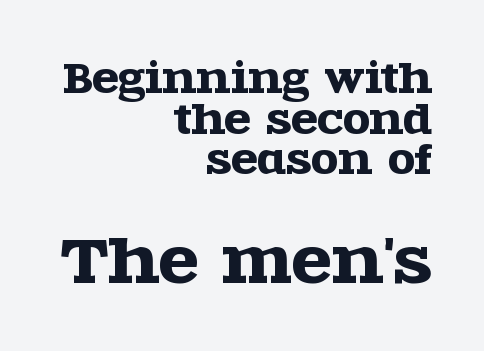
The image shows 59 px wide serif type, upright; set right-aligned, tight line spacing (1.04x), normal letter spacing, not underlined; the second (bottom) block is 1.51x larger; a large x-height.
